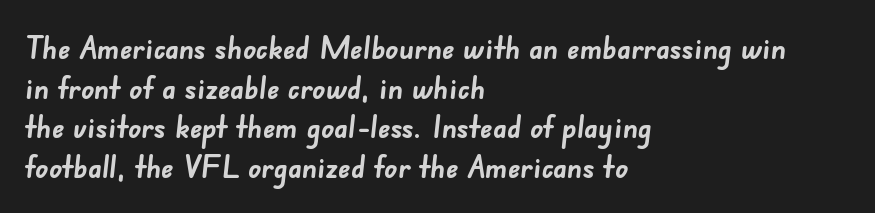
The image shows 32 px semibold sans-serif type; set left-aligned, line spacing 1.24x, normal letter spacing, not underlined; low stroke contrast and a small x-height.
